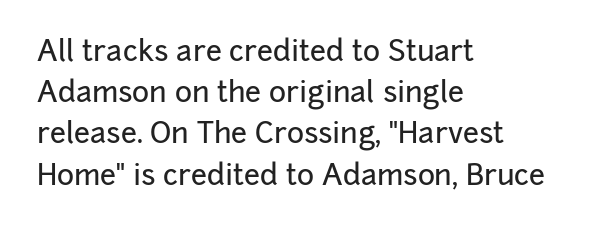
{"serif": "no", "italic": "no", "width": "normal", "stroke_contrast": "low", "x_height": "medium", "monospaced": "no", "underline": "no", "align": "left", "line_spacing": "normal", "line_spacing_ratio": 1.42, "letter_spacing": "normal", "letter_spacing_em": 0.0, "glyph_px": 29}
